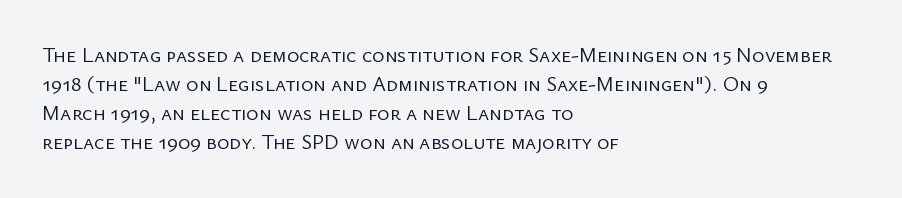
The image shows 21 px text type, upright; set left-aligned, normal line spacing (1.38x), normal letter spacing, not underlined.
